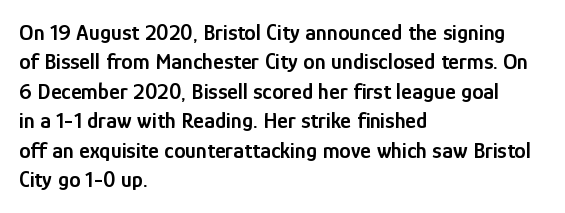
Q: Is the text bold? A: Semi-bold.
Q: Is the text italic (slanted)? A: No, it is upright.
Q: Is the text underlined? A: No.
Q: How is the paragraph aligned? A: Left-aligned.
Q: Is the spacing between letters normal or unusually wide? A: Normal.
Q: Is the spacing between lines tight, normal or loose? A: Normal.
